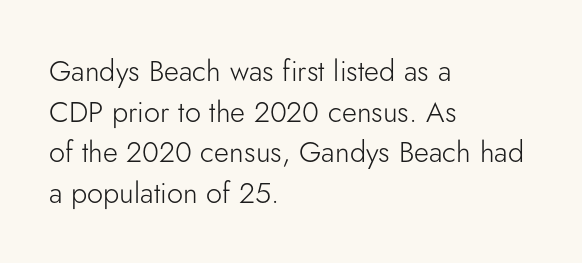
{"serif": "no", "italic": "no", "bold": "no", "weight": "light", "width": "normal", "stroke_contrast": "low", "x_height": "small", "monospaced": "no", "underline": "no", "align": "left", "line_spacing": "normal", "line_spacing_ratio": 1.4, "letter_spacing": "normal", "letter_spacing_em": 0.0, "glyph_px": 29}
